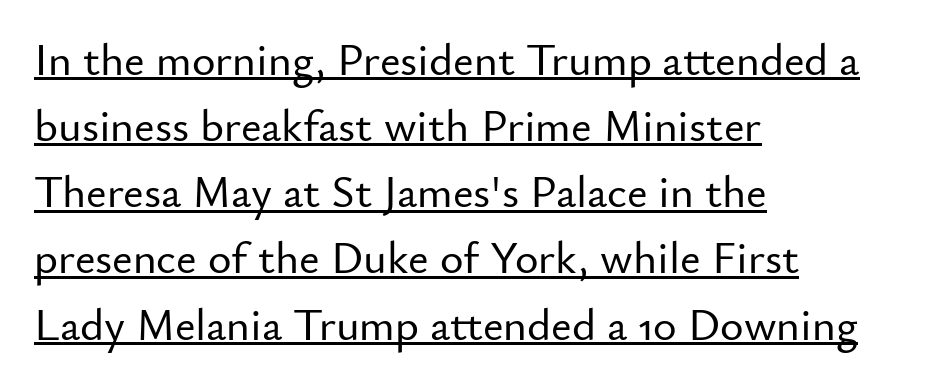
The image shows 45 px sans-serif type, upright; set left-aligned, normal line spacing (1.47x), normal letter spacing, underlined; low stroke contrast and a small x-height.
